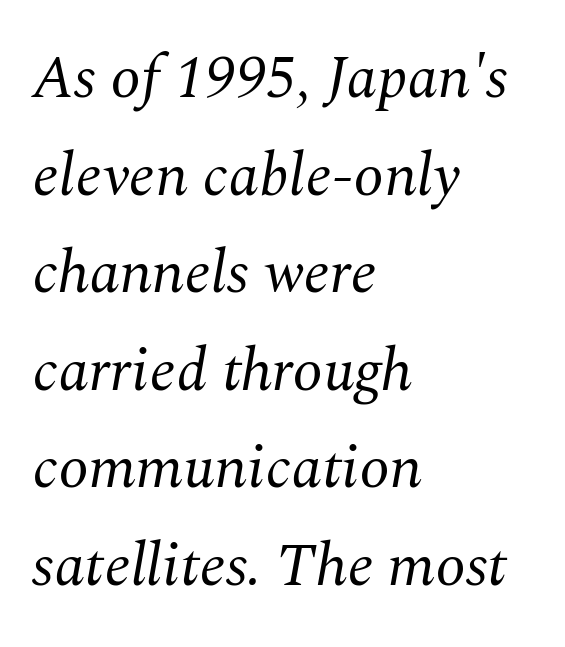
Q: Is the text bold? A: No.
Q: Is the text italic (slanted)? A: Yes, it leans right by about 10 degrees.
Q: Is the typeface a serif or a sans-serif typeface? A: Serif.
Q: Is the text underlined? A: No.
Q: How is the paragraph aligned? A: Left-aligned.
Q: Is the spacing between letters normal or unusually wide? A: Normal.
Q: Is the spacing between lines tight, normal or loose? A: Normal.
Q: Width (condensed, normal, or wide)? A: Normal.
Q: Stroke contrast? A: Medium.
Q: x-height? A: Medium.
Q: Monospaced? A: No.
